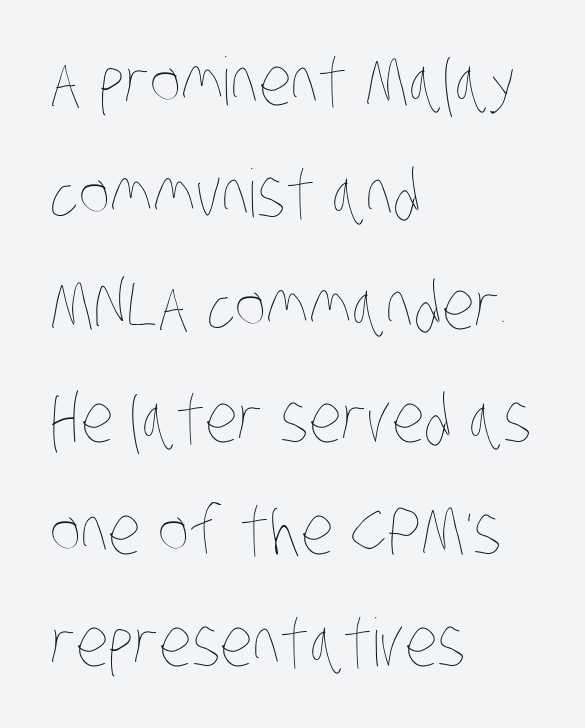
If you measured baseline to baseline, you'd find a middling distance. Bare-footed words on every line. Letters have the restrained weight of plain body copy at most. Caption: multi-line text, flush left, ragged right. Letter spacing: default.
